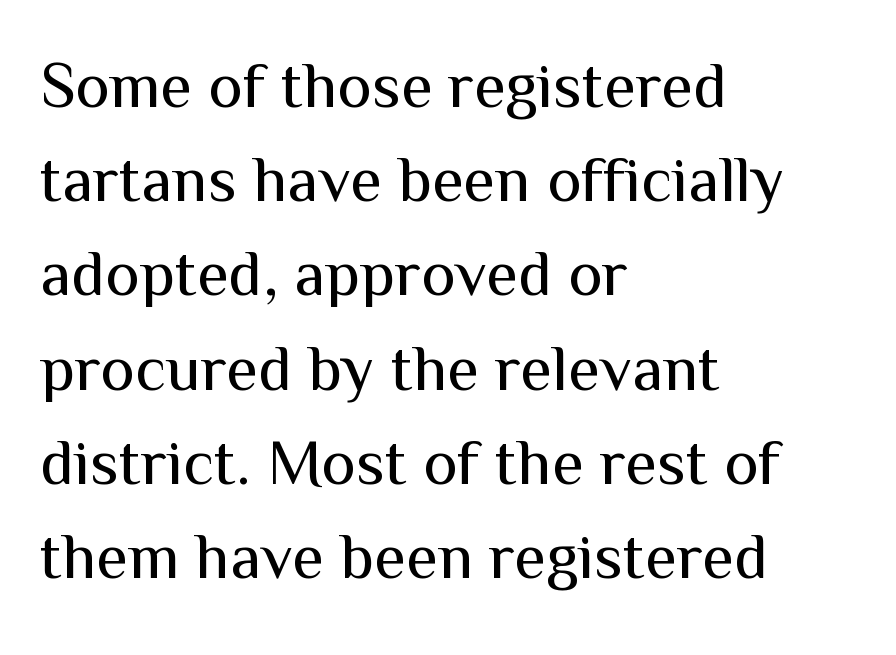
Q: Is the text bold? A: No.
Q: Is the text italic (slanted)? A: No, it is upright.
Q: Is the typeface a serif or a sans-serif typeface? A: Sans-serif.
Q: Is the text underlined? A: No.
Q: How is the paragraph aligned? A: Left-aligned.
Q: Is the spacing between letters normal or unusually wide? A: Normal.
Q: Is the spacing between lines tight, normal or loose? A: Normal.
Q: Width (condensed, normal, or wide)? A: Normal.
Q: Stroke contrast? A: Medium.
Q: x-height? A: Medium.
Q: Monospaced? A: No.
